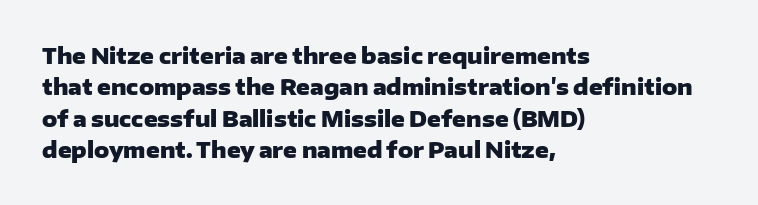
{"italic": "no", "bold": "yes", "underline": "no", "align": "left", "line_spacing": "normal", "line_spacing_ratio": 1.49, "letter_spacing": "normal", "letter_spacing_em": 0.0, "glyph_px": 21}
